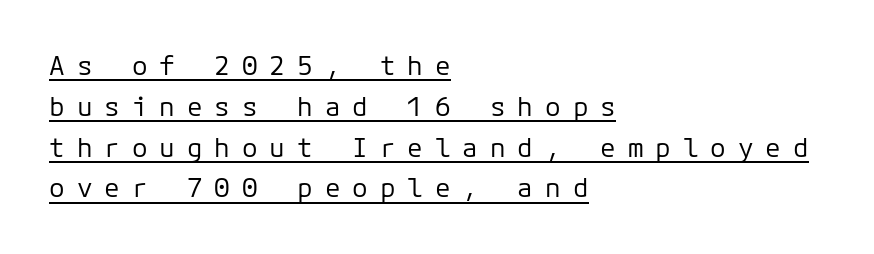
The typography opts for an upright posture over an oblique one. The rendering uses a moderate line-height, typical for paragraphs. Caption: multi-line text, flush left, ragged right. Words appear elongated and porous because spacing is wide.
